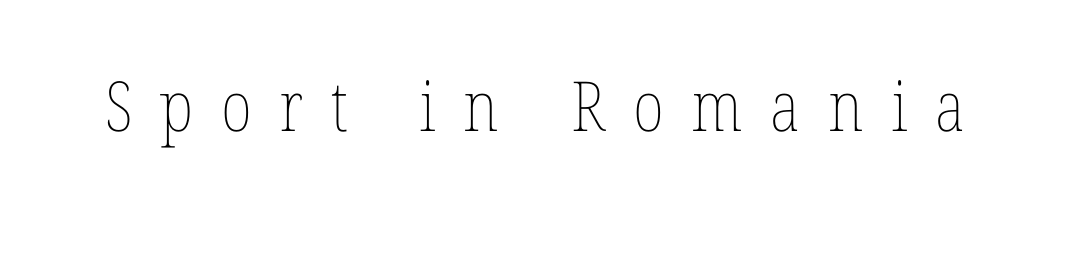
Here the designer chose a conventional face with non-uniform glyph widths. What stands out about the letter spacing? Its width — letters are far apart. Every stem runs plumb, perpendicular to the baseline. Underlining? Definitely not there.
